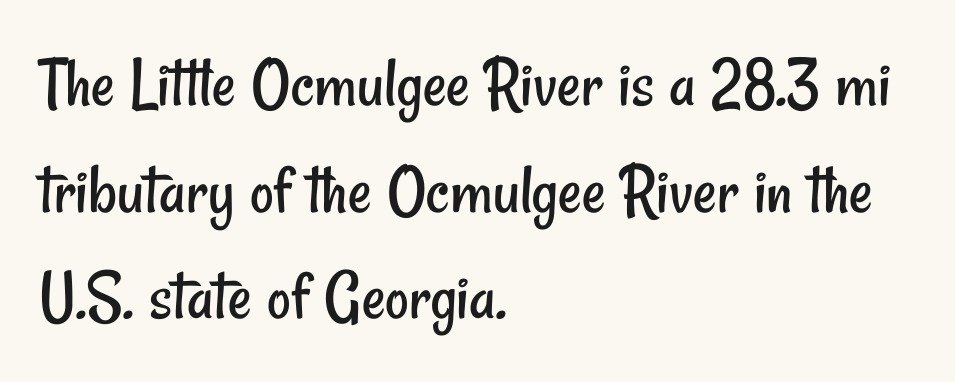
The image shows 73 px regular-weight, condensed sans-serif type; set left-aligned, normal line spacing (1.46x), normal letter spacing, not underlined; low stroke contrast and a small x-height.
